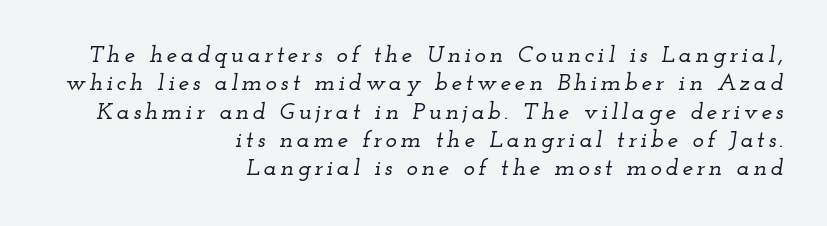
Posture: slanted. Each line ends at the same right margin while the left side varies. Beneath every word, the page is bare.
